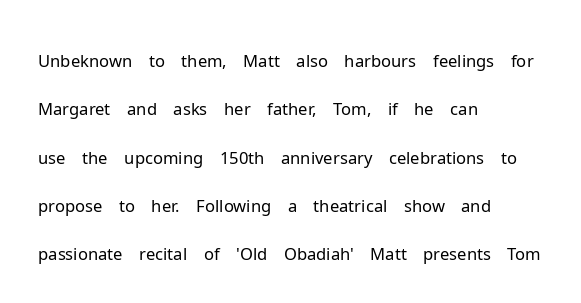
The letters advance in unequal steps, a hallmark of proportional type. Nope, no serifs anywhere on these letters. The letters sit at their default tracking, neither squeezed nor spread. Visually the block forms a straight wall on the left and a jagged coastline on the right. No italicization has been applied; the sample stays upright.
